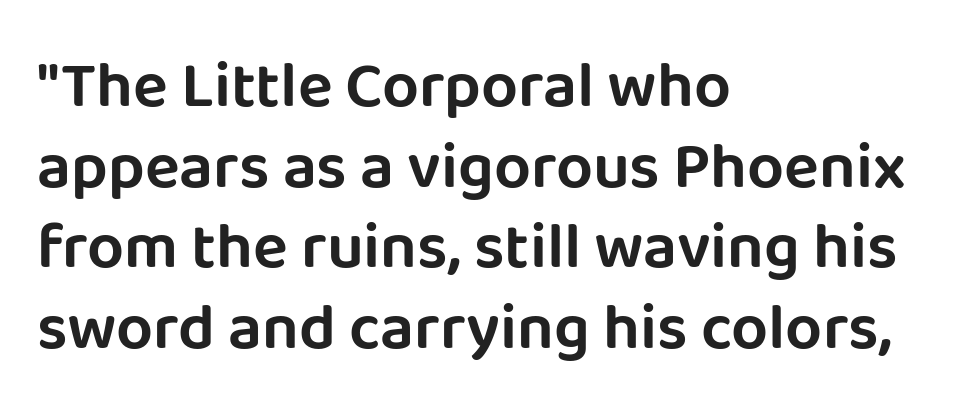
Q: Is the text italic (slanted)? A: No, it is upright.
Q: Is the typeface a serif or a sans-serif typeface? A: Sans-serif.
Q: Is the text underlined? A: No.
Q: How is the paragraph aligned? A: Left-aligned.
Q: Is the spacing between letters normal or unusually wide? A: Normal.
Q: Width (condensed, normal, or wide)? A: Normal.
Q: Stroke contrast? A: Low.
Q: x-height? A: Large.
Q: Monospaced? A: No.
